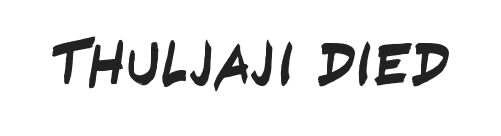
Letters rest on an invisible, unmarked baseline. Note the varied advance widths — an 'i' is clearly narrower than an 'm'. No extra tracking has been applied to these lines. The typeface chosen for these lines omits serifs.
